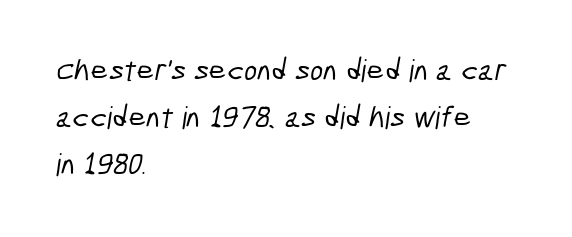
{"serif": "no", "width": "condensed", "stroke_contrast": "low", "x_height": "medium", "monospaced": "no", "underline": "no", "align": "left", "line_spacing": "normal", "line_spacing_ratio": 1.52, "letter_spacing": "normal", "letter_spacing_em": 0.0, "glyph_px": 31}
